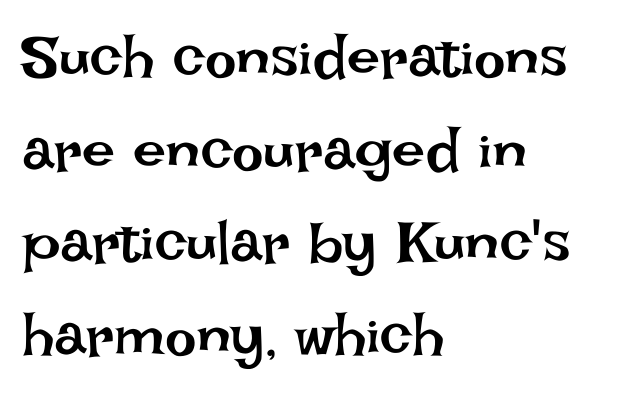
Q: Is the text bold? A: No.
Q: Is the text italic (slanted)? A: No, it is upright.
Q: Is the text underlined? A: No.
Q: How is the paragraph aligned? A: Left-aligned.
Q: Is the spacing between letters normal or unusually wide? A: Normal.
Q: Is the spacing between lines tight, normal or loose? A: Normal.
Q: Width (condensed, normal, or wide)? A: Normal.
Q: Stroke contrast? A: Low.
Q: x-height? A: Large.
Q: Monospaced? A: No.
